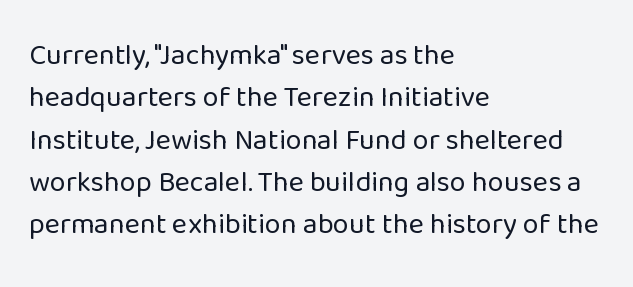
Quick note: not italic, upright. Nobody touched the tracking dial on this one. Teacher's note: observe the even left margin — that is flush-left alignment. No heavy texture on the line: the type isn't bold. Serifs: no, the terminals of the letterforms are clean. Each letter keeps its own natural width here, so spacing adapts to shape.
